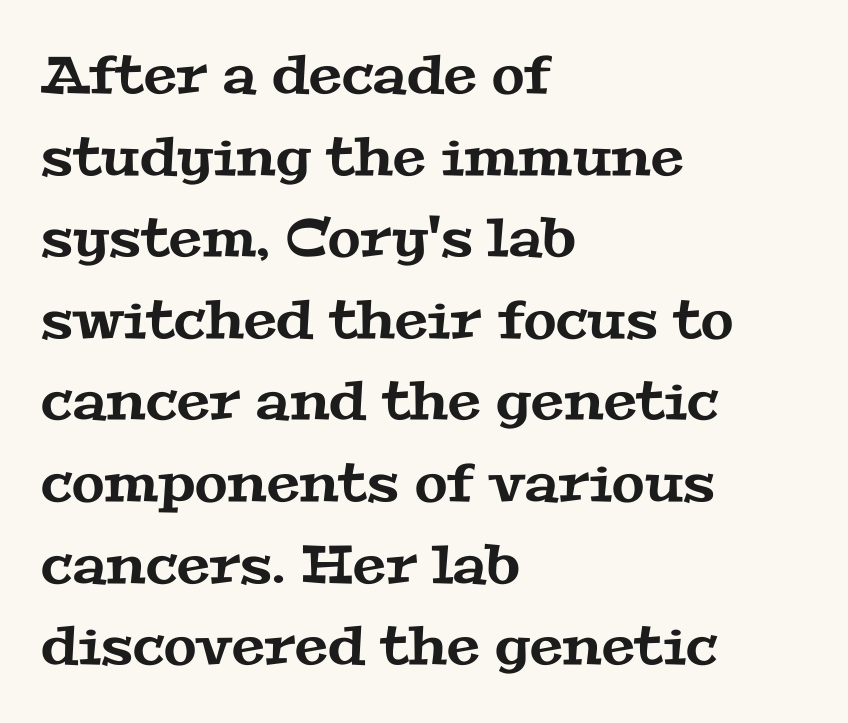
{"serif": "yes", "width": "wide", "stroke_contrast": "medium", "x_height": "medium", "monospaced": "no", "underline": "no", "align": "left", "line_spacing": "normal", "line_spacing_ratio": 1.54, "letter_spacing": "normal", "letter_spacing_em": 0.0, "glyph_px": 53}
